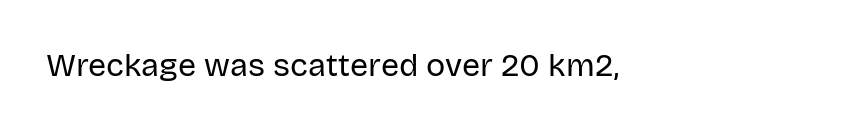
Q: Is the text bold? A: No.
Q: Is the text italic (slanted)? A: No, it is upright.
Q: Is the typeface a serif or a sans-serif typeface? A: Sans-serif.
Q: Is the text underlined? A: No.
Q: How is the paragraph aligned? A: Left-aligned.
Q: Is the spacing between letters normal or unusually wide? A: Normal.
Q: Width (condensed, normal, or wide)? A: Normal.
Q: Stroke contrast? A: Low.
Q: x-height? A: Large.
Q: Monospaced? A: No.
